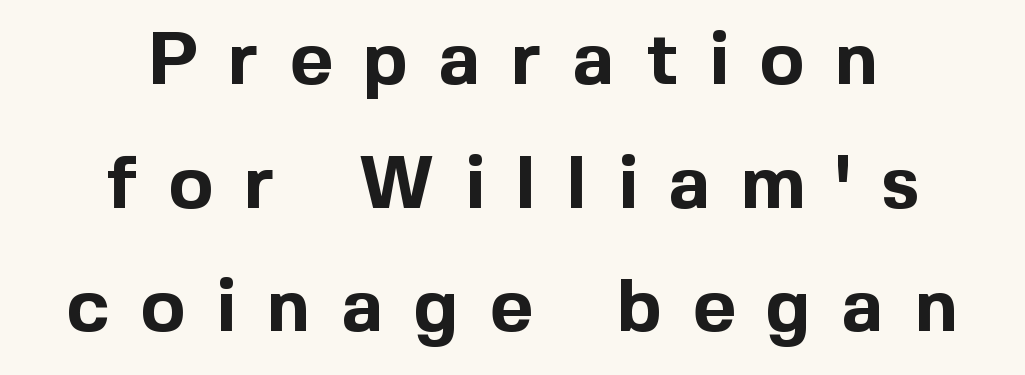
The image shows 74 px bold sans-serif type, upright; set centered, normal line spacing (1.67x), unusually wide letter spacing (+0.42 em), not underlined; a medium x-height.
